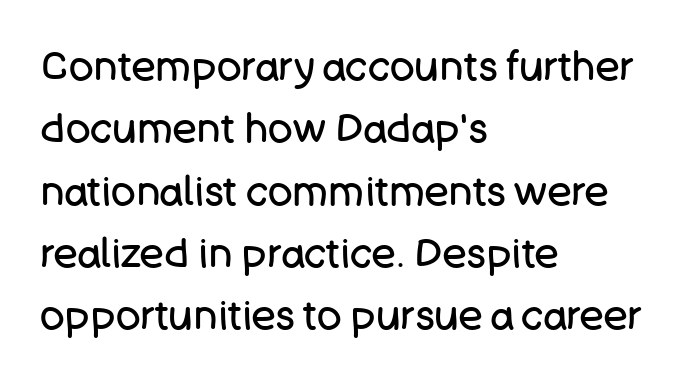
The image shows 41 px regular-weight sans-serif type, upright; set left-aligned, normal line spacing (1.52x), normal letter spacing, not underlined; low stroke contrast and a large x-height.
